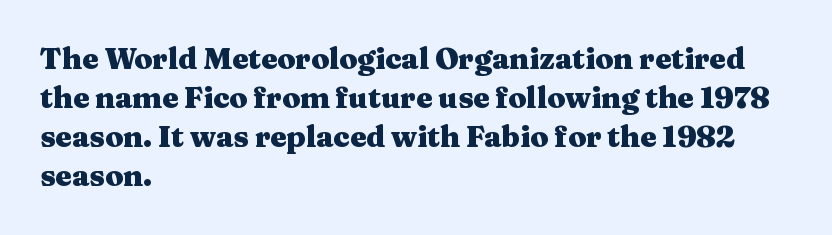
The strokes are fattened all the way to bold. Looks like regular typesetting: each glyph gets only the width it needs. Honestly, the row spacing looks completely unremarkable. A student would call this left alignment; a typographer would say flush left, rag right. I'd call this a serif setting — the letters wear small feet.
